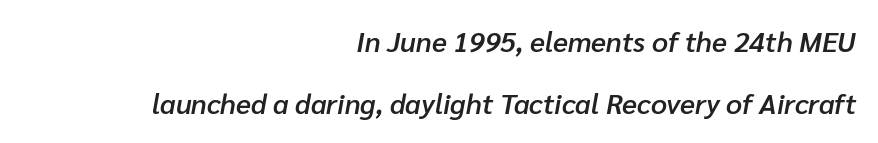
{"italic": "yes", "lean": "right", "slant_degrees": 10, "bold": "semi", "weight": "semibold", "width": "normal", "stroke_contrast": "low", "x_height": "medium", "monospaced": "no", "underline": "no", "align": "right", "line_spacing": "loose", "line_spacing_ratio": 2.21, "letter_spacing": "normal", "letter_spacing_em": 0.0, "glyph_px": 28}
